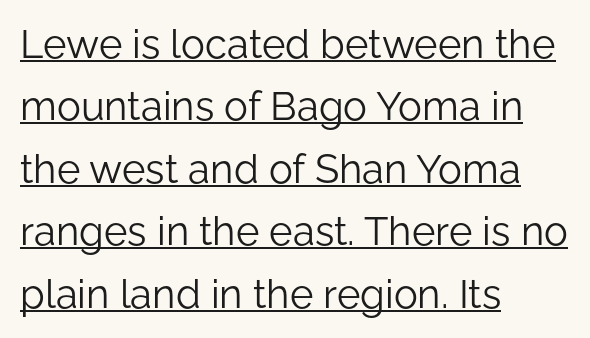
The letters sit at their default tracking, neither squeezed nor spread. Students, observe the line beneath the letters — that is underlining. This reads as an unemphasized weight, regular at the heaviest. The letters stand straight up with perfectly vertical stems.
